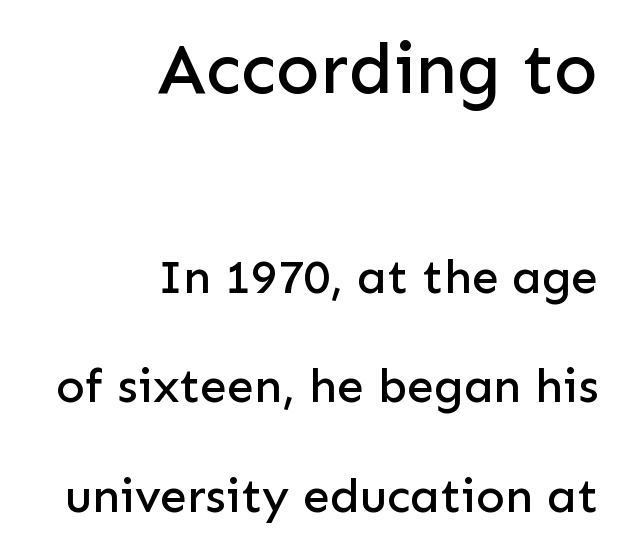
The image shows 72 px sans-serif type, upright; set right-aligned, loose line spacing (2.28x), normal letter spacing, not underlined; the first (top) block is 1.5x larger; low stroke contrast and a medium x-height.
